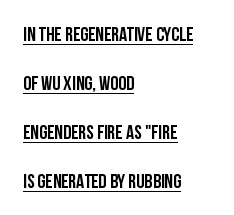
{"italic": "no", "underline": "yes", "align": "left", "line_spacing": "loose", "line_spacing_ratio": 2.45, "letter_spacing": "normal", "letter_spacing_em": 0.0, "glyph_px": 20}
